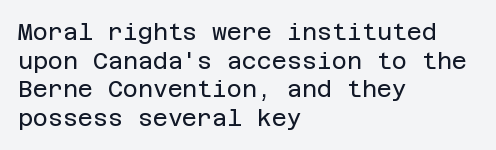
{"italic": "no", "bold": "no", "underline": "no", "align": "left", "line_spacing_ratio": 1.24, "letter_spacing": "normal", "letter_spacing_em": 0.0, "glyph_px": 23}
